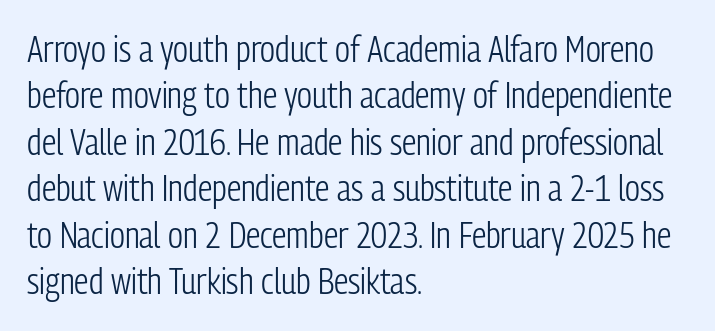
{"serif": "no", "italic": "no", "bold": "no", "weight": "light", "width": "condensed", "stroke_contrast": "low", "x_height": "medium", "monospaced": "no", "underline": "no", "align": "left", "line_spacing": "normal", "line_spacing_ratio": 1.29, "letter_spacing": "normal", "letter_spacing_em": 0.0, "glyph_px": 36}
